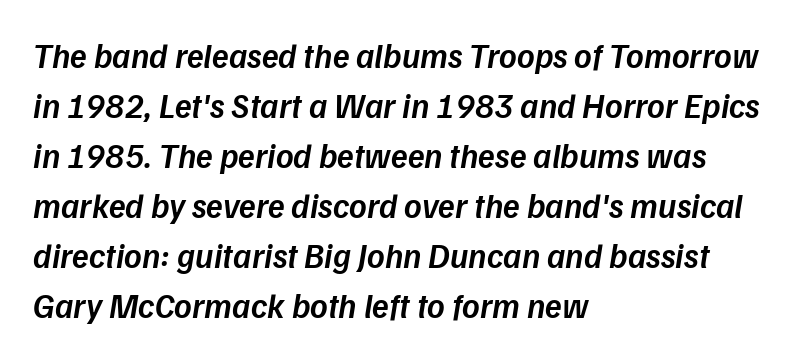
Spacing verdict: proportional, widths tailored to each character. Bare-footed words on every line. Evenly set lines give the paragraph a standard silhouette. The font is running at a semibold setting, under full bold. In terms of posture, this sample is oblique.
